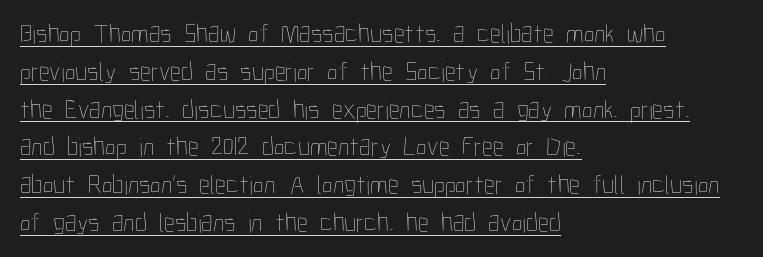
Heft: none added — not bold. Posture: upright roman. Underlining? Definitely there. The ragged edge is on the right, which tells us the setting is flush left. If you measured baseline to baseline, you'd find a middling distance. Nobody touched the tracking dial on this one.
